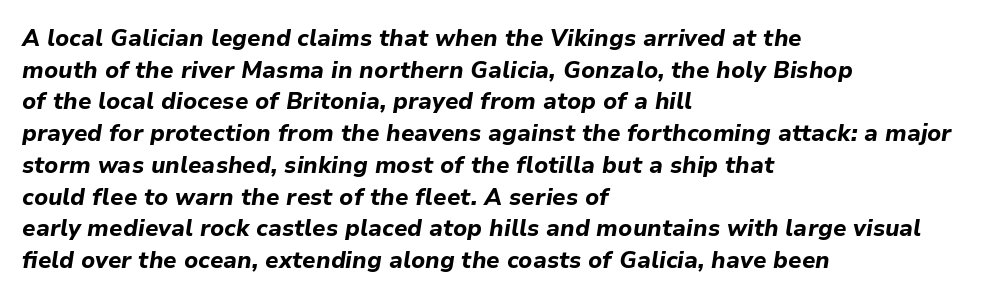
{"italic": "yes", "lean": "right", "slant_degrees": 9, "bold": "yes", "underline": "no", "align": "left", "line_spacing": "normal", "line_spacing_ratio": 1.38, "letter_spacing": "normal", "letter_spacing_em": 0.0, "glyph_px": 23}
